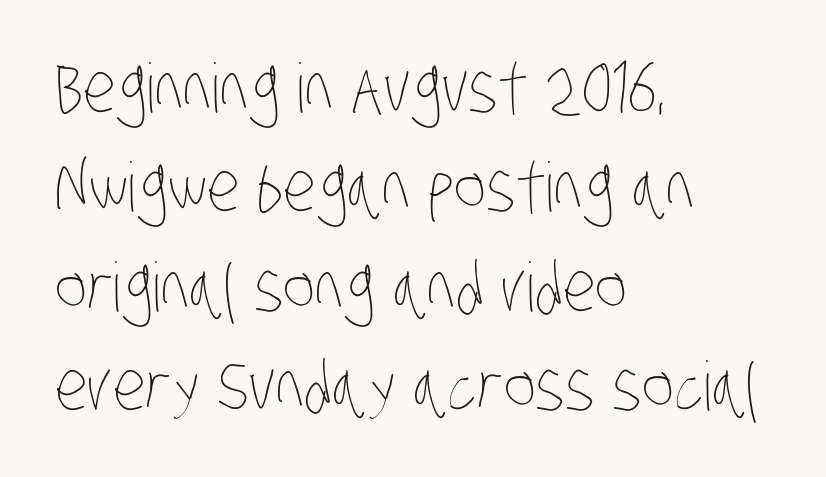
Q: Is the text bold? A: No.
Q: Is the text underlined? A: No.
Q: How is the paragraph aligned? A: Left-aligned.
Q: Is the spacing between letters normal or unusually wide? A: Normal.
Q: Is the spacing between lines tight, normal or loose? A: Normal.
Q: Width (condensed, normal, or wide)? A: Condensed.
Q: Stroke contrast? A: Low.
Q: x-height? A: Large.
Q: Monospaced? A: No.
